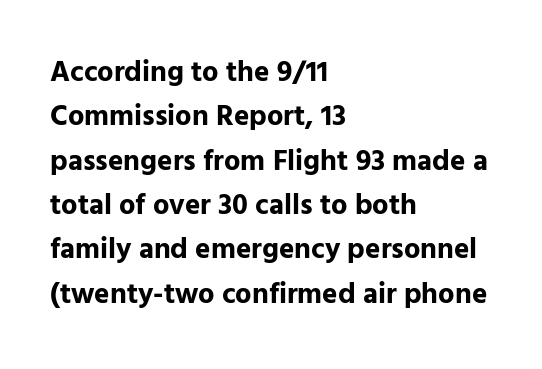
The image shows 29 px bold sans-serif type, upright; set left-aligned, normal line spacing (1.53x), normal letter spacing, not underlined; low stroke contrast and a medium x-height.
